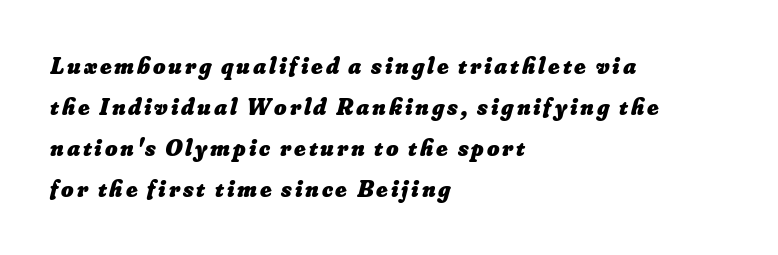
The text block is weighted toward the left margin, trailing off unevenly rightward. A bare baseline throughout the passage. Typesetter's note: full bold, strokes at maximum text heaviness.
